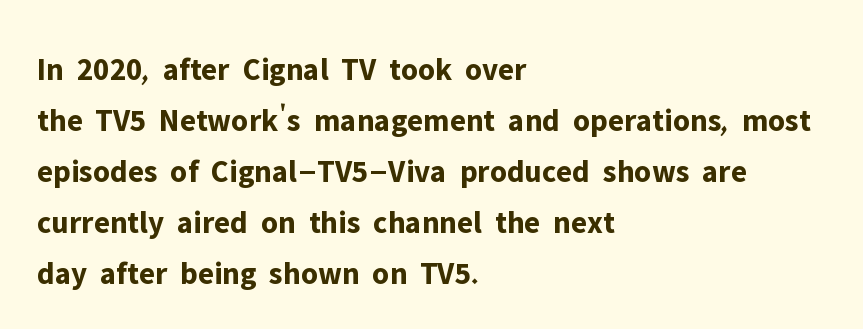
Each new line begins a customary step beneath the previous one. Serifs: no, the terminals of the letterforms are clean. Character widths vary here, with narrow letters taking less room than wide ones. Italic? Not at all — the glyphs are vertical.
